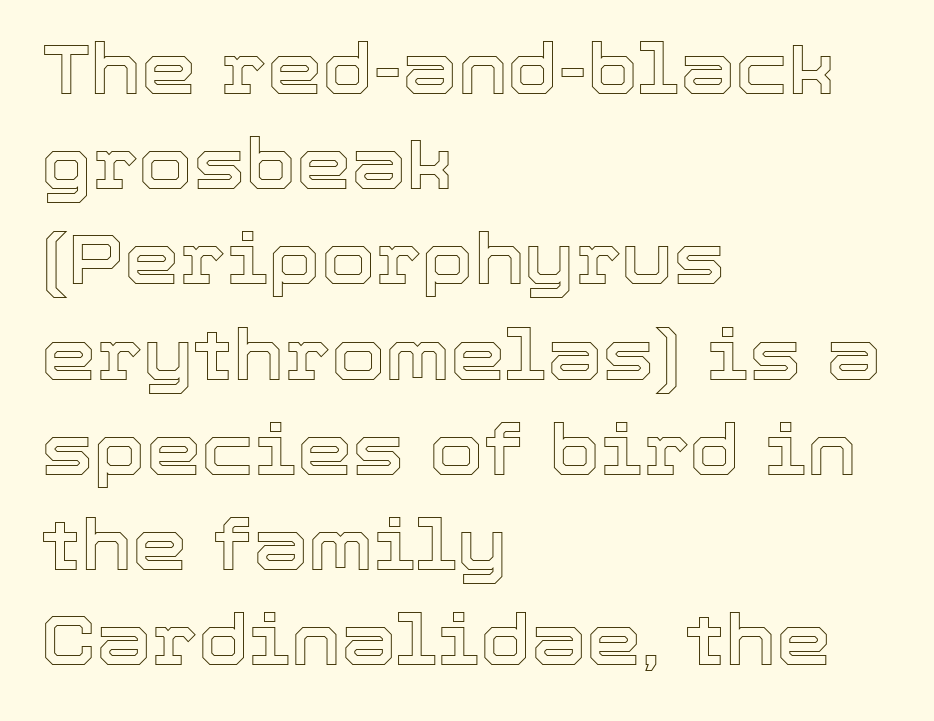
Q: Is the text italic (slanted)? A: No, it is upright.
Q: Is the text underlined? A: No.
Q: How is the paragraph aligned? A: Left-aligned.
Q: Is the spacing between letters normal or unusually wide? A: Normal.
Q: Is the spacing between lines tight, normal or loose? A: Normal.
Q: Width (condensed, normal, or wide)? A: Normal.
Q: x-height? A: Medium.
Q: Monospaced? A: No.
